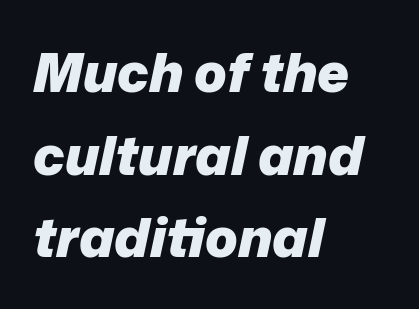
The image shows 54 px heavy type, italic (leaning right); set left-aligned, normal line spacing (1.53x), normal letter spacing, not underlined; low stroke contrast and a medium x-height.
